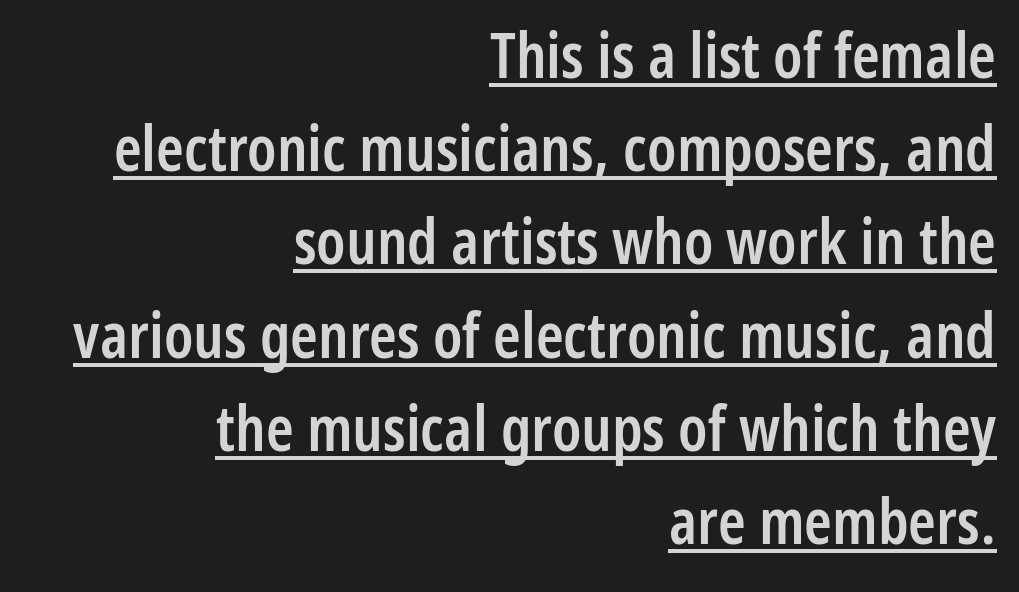
{"serif": "no", "italic": "no", "bold": "semi", "weight": "semibold", "width": "condensed", "stroke_contrast": "low", "x_height": "medium", "monospaced": "no", "underline": "yes", "align": "right", "line_spacing": "normal", "line_spacing_ratio": 1.48, "letter_spacing": "normal", "letter_spacing_em": 0.0, "glyph_px": 63}
